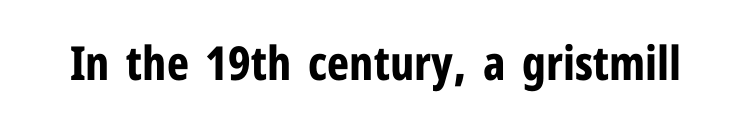
Has an underline been added? It has not. Tracking value appears to be zero — textbook default spacing. How heavy is the stroke? Heavy — this is a bold. The type family on display is of the sans-serif kind. Is this a fixed-width face? No — the glyphs have proportional, varying widths.
